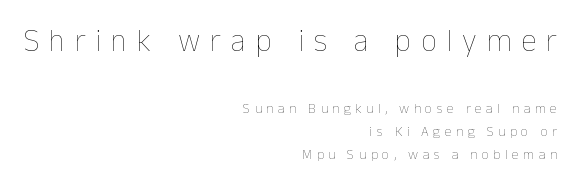
The image shows 31 px thin type, upright; set right-aligned, normal line spacing (1.67x), unusually wide letter spacing (+0.32 em), not underlined; the first (top) block is 2.21x larger; low stroke contrast and a medium x-height.
